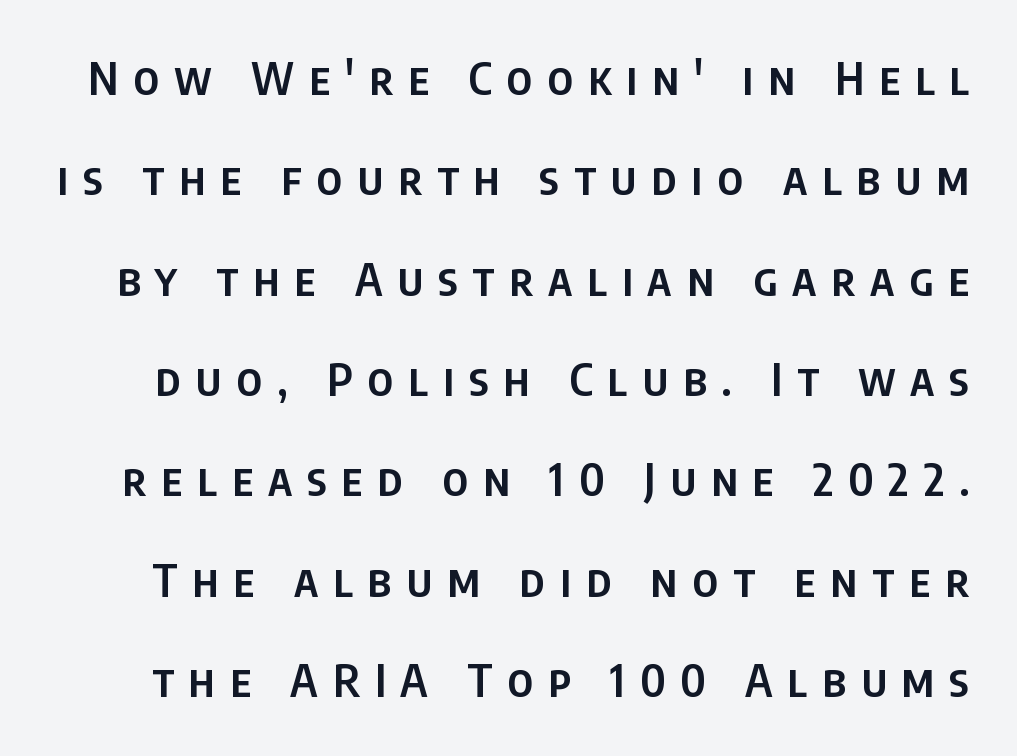
Q: Is the text bold? A: Semi-bold.
Q: Is the text italic (slanted)? A: No, it is upright.
Q: Is the typeface a serif or a sans-serif typeface? A: Sans-serif.
Q: Is the text underlined? A: No.
Q: Is the spacing between letters normal or unusually wide? A: Unusually wide.
Q: Is the spacing between lines tight, normal or loose? A: Loose.
Q: Width (condensed, normal, or wide)? A: Condensed.
Q: Stroke contrast? A: Low.
Q: x-height? A: Large.
Q: Monospaced? A: No.
